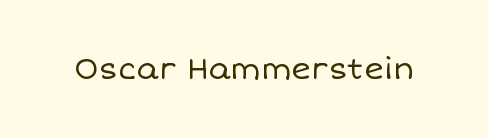
{"italic": "no", "bold": "no", "weight": "regular", "width": "normal", "stroke_contrast": "low", "x_height": "large", "monospaced": "no", "underline": "no", "letter_spacing": "normal", "letter_spacing_em": 0.0, "glyph_px": 30}
